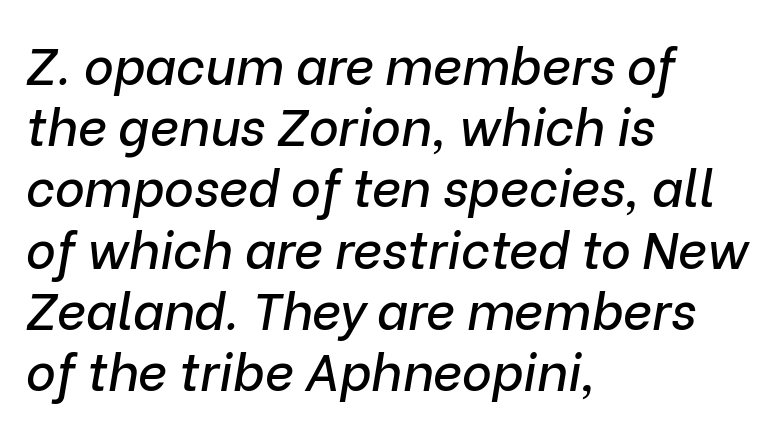
Q: Is the text italic (slanted)? A: Yes, it leans right by about 9 degrees.
Q: Is the text underlined? A: No.
Q: How is the paragraph aligned? A: Left-aligned.
Q: Is the spacing between letters normal or unusually wide? A: Normal.
Q: Width (condensed, normal, or wide)? A: Normal.
Q: Stroke contrast? A: Low.
Q: x-height? A: Medium.
Q: Monospaced? A: No.
